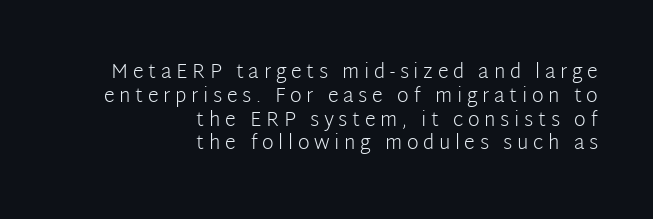
{"italic": "no", "bold": "no", "underline": "no", "align": "right", "line_spacing_ratio": 1.19, "letter_spacing": "wide", "letter_spacing_em": 0.23, "glyph_px": 20}
